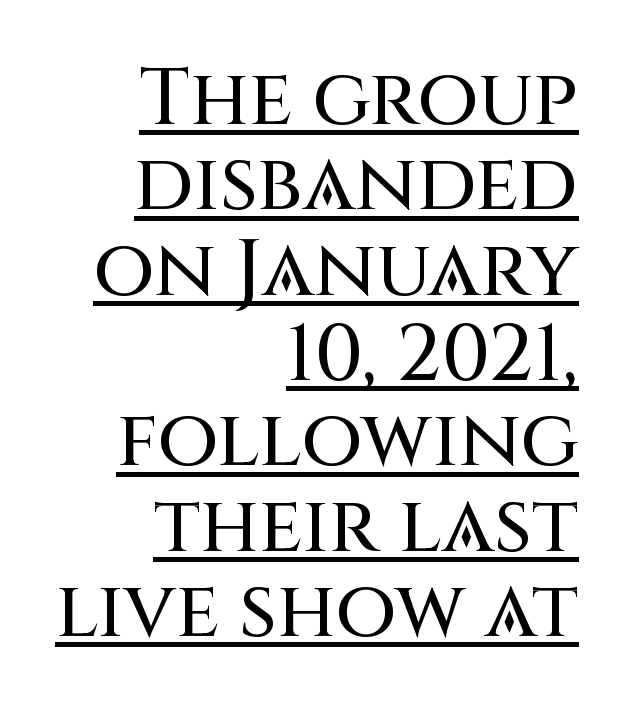
Q: Is the text italic (slanted)? A: No, it is upright.
Q: Is the typeface a serif or a sans-serif typeface? A: Sans-serif.
Q: Is the text underlined? A: Yes.
Q: How is the paragraph aligned? A: Right-aligned.
Q: Is the spacing between letters normal or unusually wide? A: Normal.
Q: Is the spacing between lines tight, normal or loose? A: Tight.
Q: Width (condensed, normal, or wide)? A: Normal.
Q: Stroke contrast? A: Medium.
Q: x-height? A: Large.
Q: Monospaced? A: No.
